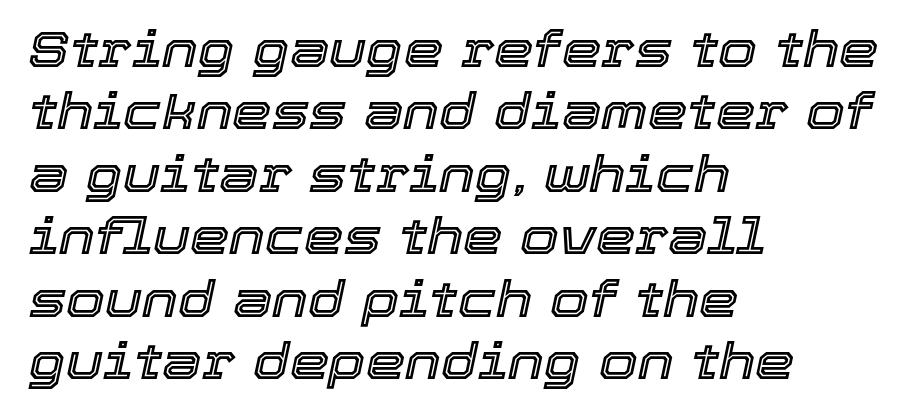
The image shows 50 px text type, italic (leaning right); set left-aligned, normal line spacing (1.25x), normal letter spacing, not underlined; a medium x-height.
